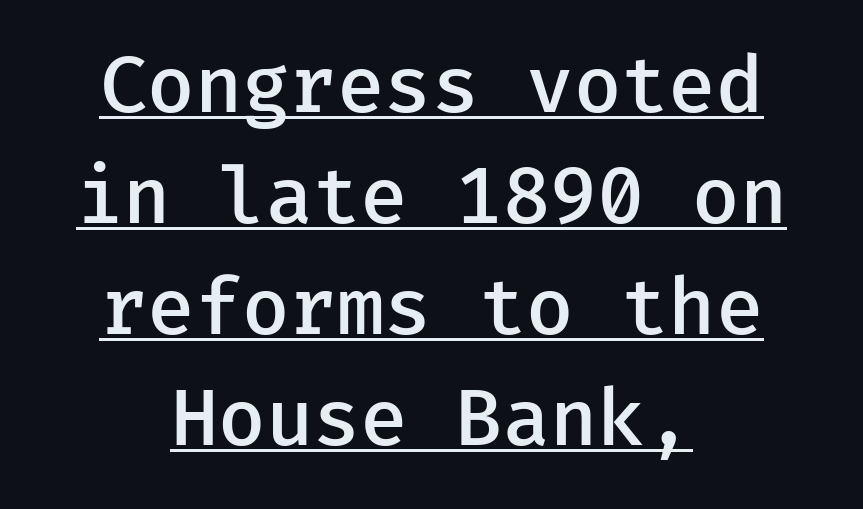
Q: Is the text bold? A: Semi-bold.
Q: Is the text italic (slanted)? A: No, it is upright.
Q: Is the typeface a serif or a sans-serif typeface? A: Sans-serif.
Q: Is the text underlined? A: Yes.
Q: How is the paragraph aligned? A: Centered.
Q: Is the spacing between letters normal or unusually wide? A: Normal.
Q: Is the spacing between lines tight, normal or loose? A: Normal.
Q: Width (condensed, normal, or wide)? A: Normal.
Q: Stroke contrast? A: Low.
Q: x-height? A: Medium.
